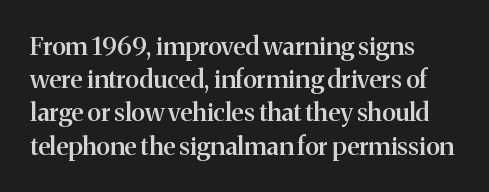
The image shows 25 px text type, upright; set left-aligned, normal line spacing (1.33x), normal letter spacing, not underlined.
